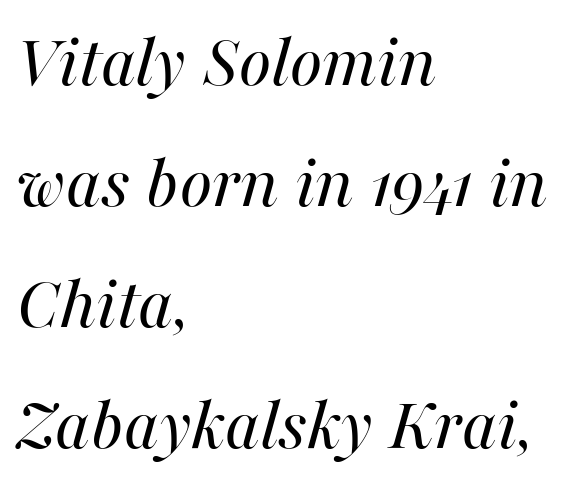
{"italic": "yes", "lean": "right", "slant_degrees": 16, "bold": "no", "weight": "regular", "width": "normal", "stroke_contrast": "medium", "x_height": "medium", "monospaced": "no", "underline": "no", "align": "left", "line_spacing": "normal", "line_spacing_ratio": 1.57, "letter_spacing": "normal", "letter_spacing_em": 0.0, "glyph_px": 77}
